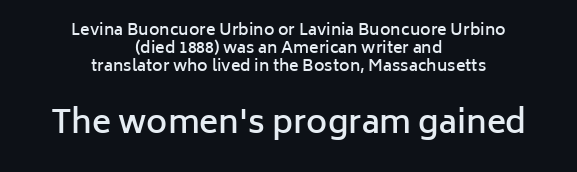
Q: Is the text bold? A: Semi-bold.
Q: Is the text italic (slanted)? A: No, it is upright.
Q: Is the typeface a serif or a sans-serif typeface? A: Sans-serif.
Q: Is the text underlined? A: No.
Q: How is the paragraph aligned? A: Centered.
Q: Is the spacing between letters normal or unusually wide? A: Normal.
Q: Is the spacing between lines tight, normal or loose? A: Tight.
Q: Which block of text is set in a larger size, the first (top) or the second (bottom)? A: The second (bottom) one.
Q: Width (condensed, normal, or wide)? A: Normal.
Q: Stroke contrast? A: Low.
Q: x-height? A: Medium.
Q: Monospaced? A: No.
